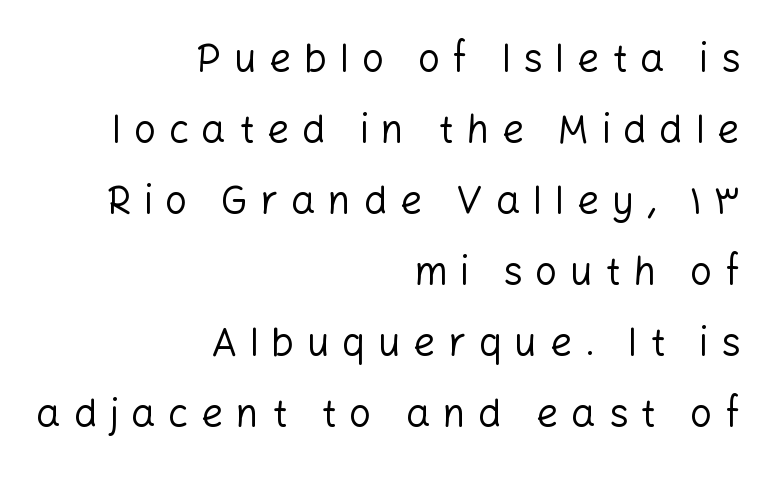
Characters remain perfectly vertical along every line. No heavy texture on the line: the type isn't bold. Typeset ragged left — the right edge is the straight one. A clean baseline with only descenders dipping below it. Display-style spreading of the glyphs; the letterfit is very open. Examine the stroke ends and you'll find no serifs.
